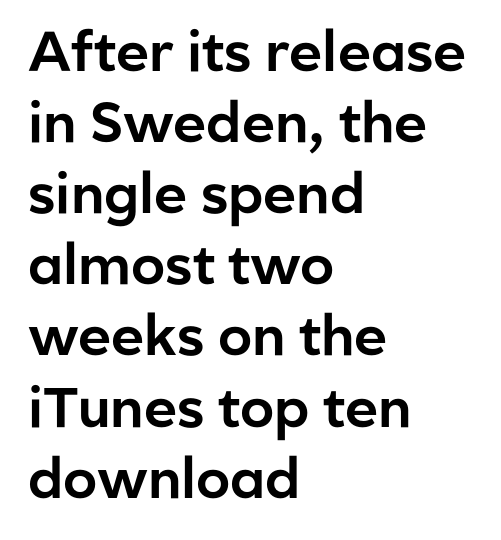
The image shows 56 px sans-serif type, upright; set left-aligned, normal line spacing (1.27x), normal letter spacing, not underlined; low stroke contrast and a medium x-height.
